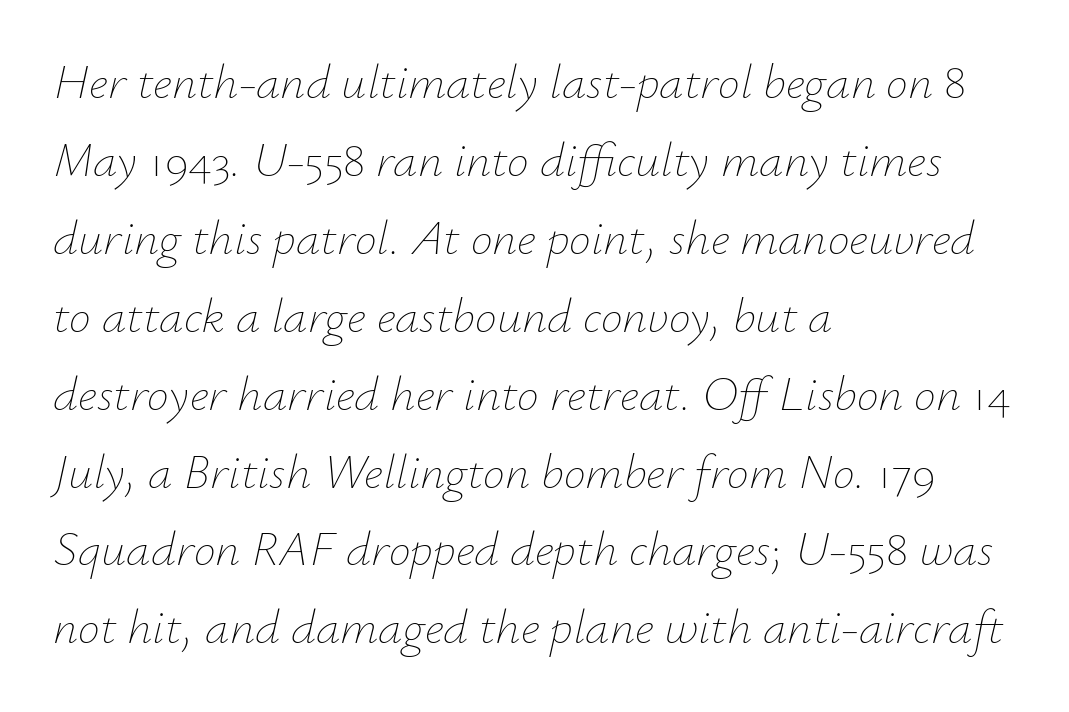
If you drew a ruler down the left edge, every line would touch it. The foot of each line stays bare and open. The space between consecutive lines is moderate. A quiet, ordinary-to-light weight characterises the typeface. Spacing between characters is what you'd get straight out of the box.
